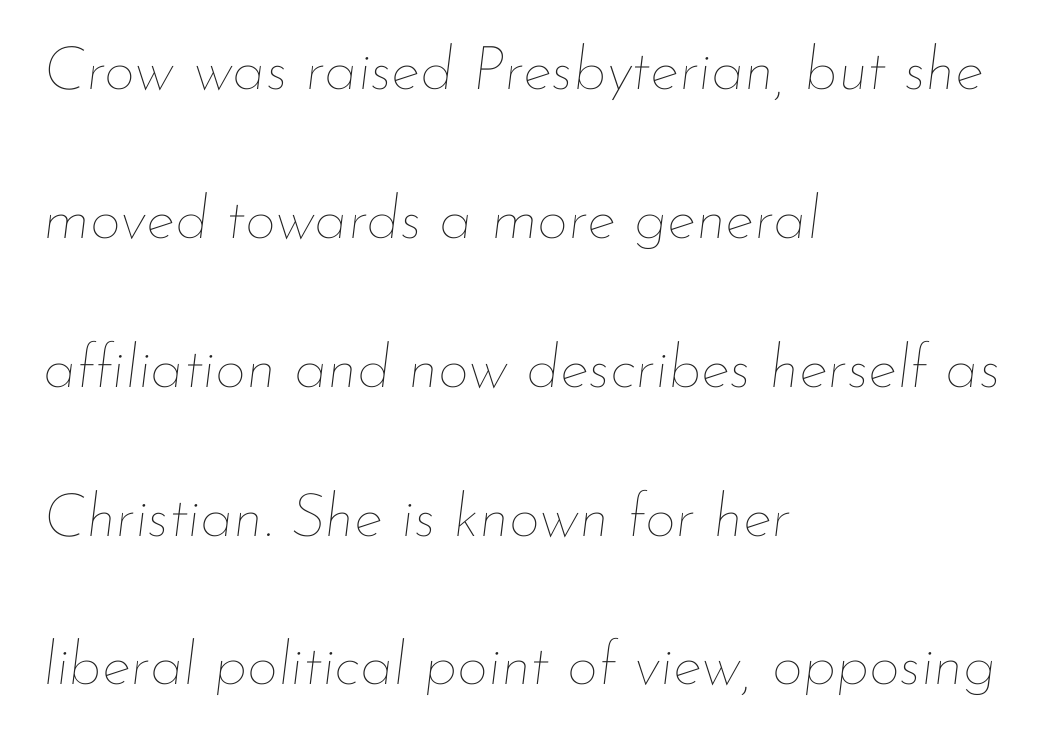
{"italic": "yes", "lean": "right", "slant_degrees": 7, "bold": "no", "weight": "thin", "width": "normal", "stroke_contrast": "low", "x_height": "small", "monospaced": "no", "underline": "no", "align": "left", "line_spacing": "loose", "line_spacing_ratio": 2.44, "letter_spacing": "normal", "letter_spacing_em": 0.0, "glyph_px": 61}
